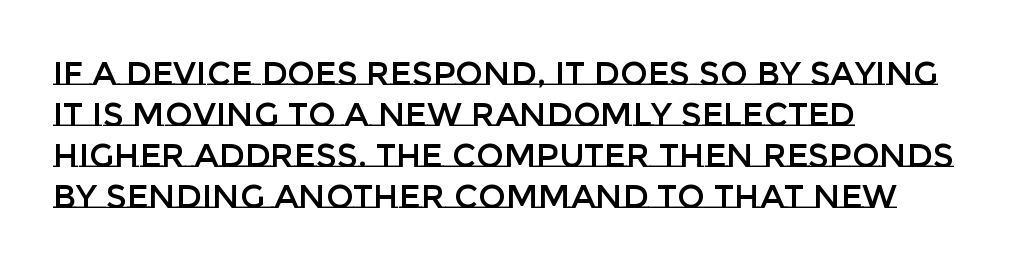
The specimen reads as upright at a glance. Words float on clear page, feet unadorned. Each letter keeps its own natural width here, so spacing adapts to shape. The text block is weighted toward the left margin, trailing off unevenly rightward.
